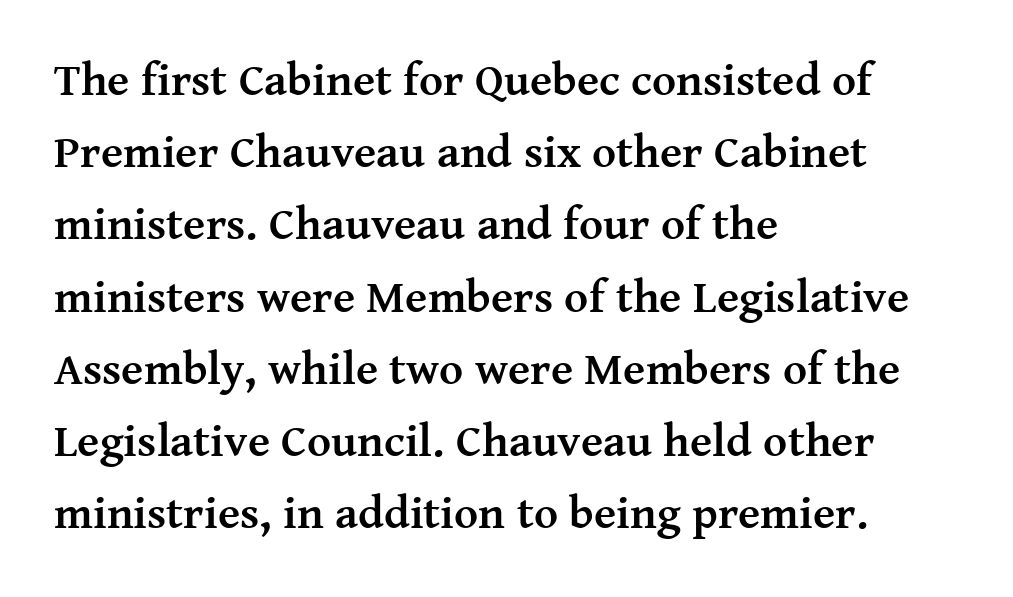
The image shows 46 px semibold serif type, upright; set left-aligned, normal line spacing (1.57x), normal letter spacing, not underlined; medium stroke contrast and a medium x-height.
